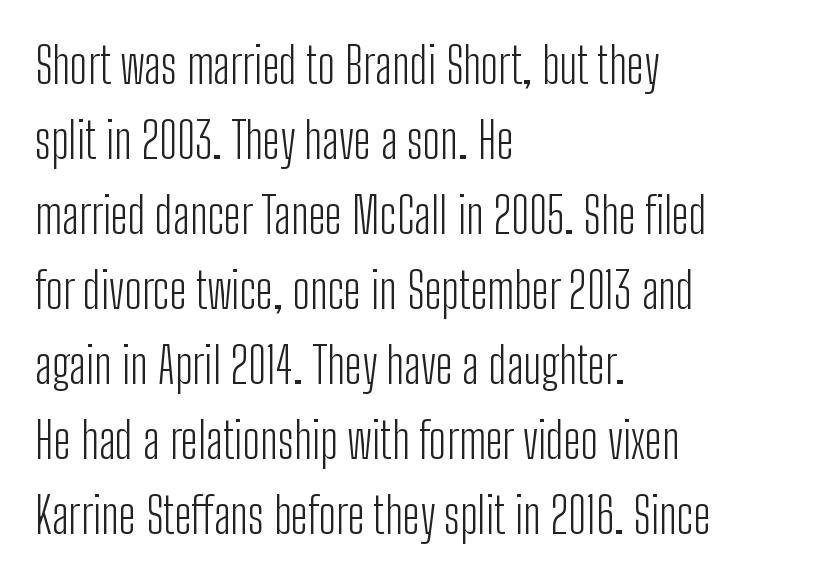
Every row of glyphs begins at an identical x-position on the left. Weight: not bold — regular or lighter. Classification — sans serif. The letters advance in unequal steps, a hallmark of proportional type. If you measured baseline to baseline, you'd find a middling distance. The zone under the glyphs is completely vacant.
